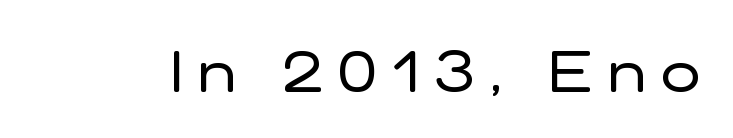
Q: Is the text bold? A: No.
Q: Is the text italic (slanted)? A: No, it is upright.
Q: Is the typeface a serif or a sans-serif typeface? A: Sans-serif.
Q: Is the text underlined? A: No.
Q: Is the spacing between letters normal or unusually wide? A: Unusually wide.
Q: Width (condensed, normal, or wide)? A: Normal.
Q: Stroke contrast? A: Low.
Q: x-height? A: Medium.
Q: Monospaced? A: No.
